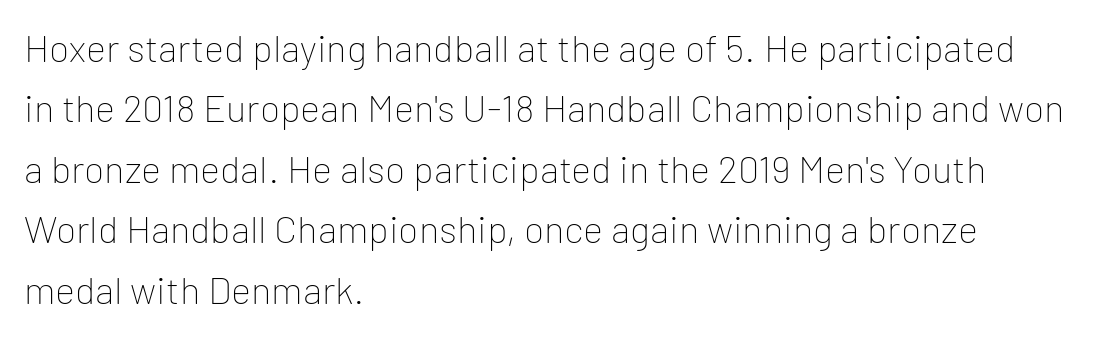
The image shows 38 px thin sans-serif type, upright; set left-aligned, normal line spacing (1.59x), normal letter spacing, not underlined; low stroke contrast and a medium x-height.
